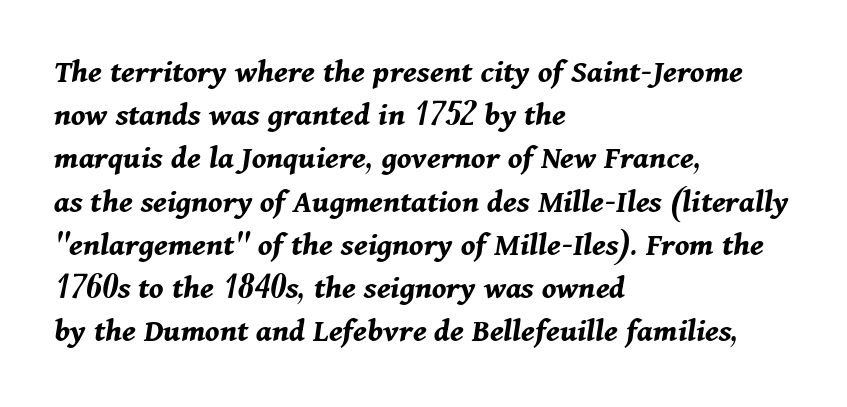
Q: Is the text bold? A: Yes.
Q: Is the text italic (slanted)? A: Yes, it leans right by about 11 degrees.
Q: Is the text underlined? A: No.
Q: How is the paragraph aligned? A: Left-aligned.
Q: Is the spacing between letters normal or unusually wide? A: Normal.
Q: Is the spacing between lines tight, normal or loose? A: Normal.
Q: Width (condensed, normal, or wide)? A: Normal.
Q: Stroke contrast? A: Medium.
Q: x-height? A: Medium.
Q: Monospaced? A: No.
